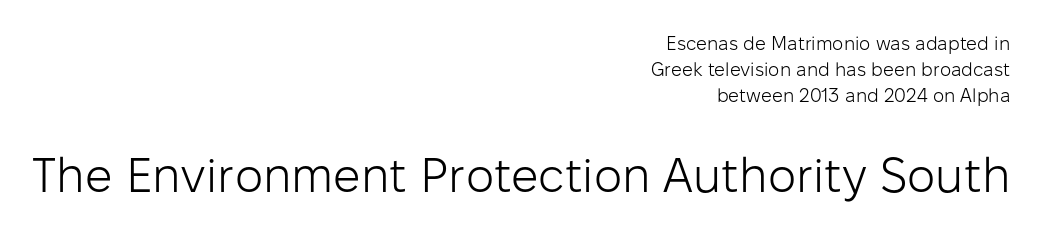
Typesetter's note — lower block bumped up in size, upper block left smaller. Note the varied advance widths — an 'i' is clearly narrower than an 'm'. Standard letterfit; no display-style spreading of the glyphs. The letters carry no serifs — their stems end cleanly without finishing strokes.
